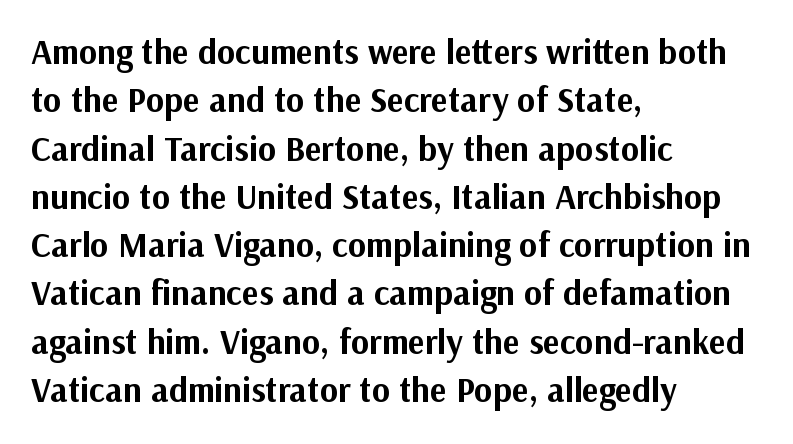
The image shows 35 px bold sans-serif type, upright; set left-aligned, normal line spacing (1.38x), normal letter spacing, not underlined; medium stroke contrast and a medium x-height.
